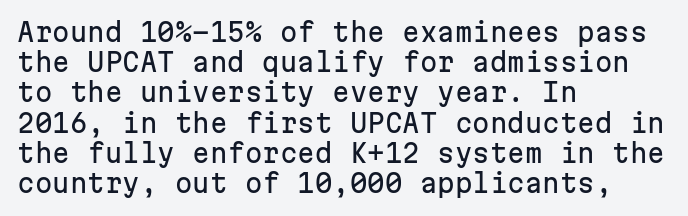
Q: Is the text italic (slanted)? A: No, it is upright.
Q: Is the text underlined? A: No.
Q: How is the paragraph aligned? A: Left-aligned.
Q: Is the spacing between letters normal or unusually wide? A: Normal.
